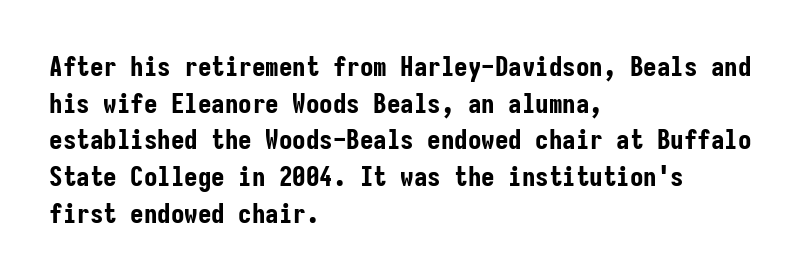
Casual observation: everything's shoved over to the left. Look at the tracking — it's just the regular setting, nothing added. The rendering uses a moderate line-height, typical for paragraphs. Decoration check: the copy has no underline. The face used here has the dense, thick strokes of a bold. The typography opts for an upright posture over an oblique one.
